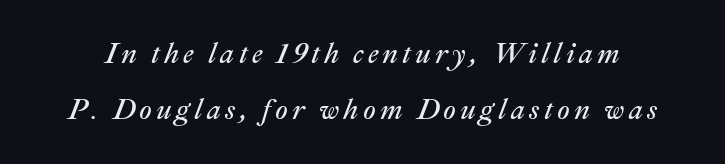
{"italic": "yes", "lean": "right", "slant_degrees": 22, "bold": "no", "weight": "regular", "width": "normal", "stroke_contrast": "medium", "x_height": "medium", "monospaced": "no", "underline": "no", "line_spacing": "loose", "line_spacing_ratio": 1.99, "glyph_px": 28}
